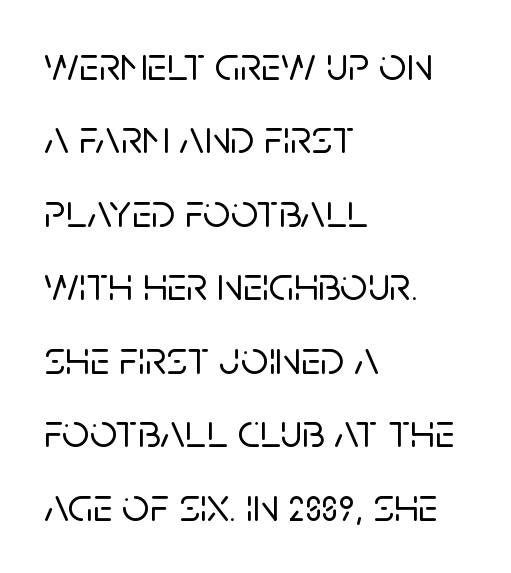
{"serif": "no", "italic": "no", "width": "normal", "stroke_contrast": "low", "x_height": "large", "monospaced": "no", "underline": "no", "align": "left", "line_spacing": "normal", "line_spacing_ratio": 1.53, "letter_spacing": "normal", "letter_spacing_em": 0.0, "glyph_px": 48}
